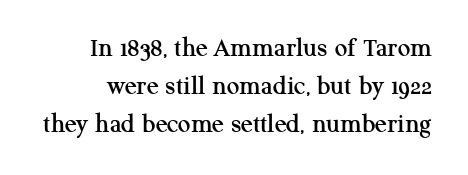
The image shows 28 px serif type, upright; set normal line spacing (1.35x), normal letter spacing, not underlined; medium stroke contrast and a medium x-height.
